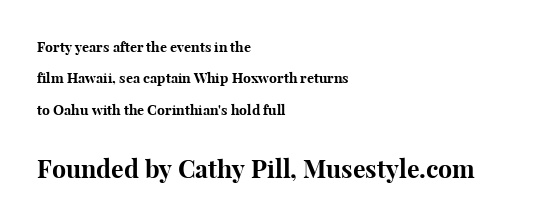
Characters remain perfectly vertical along every line. Here the glyphs are tracked normally, forming tight word shapes. One glance says open: line gaps are wider than usual. The rendering uses a bold face; every stroke is thick and dark. Leftover space on each line is placed entirely after the last word.
